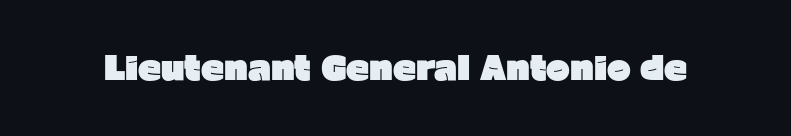
The image shows 32 px heavy sans-serif type, upright; set normal letter spacing, not underlined; low stroke contrast and a medium x-height.
